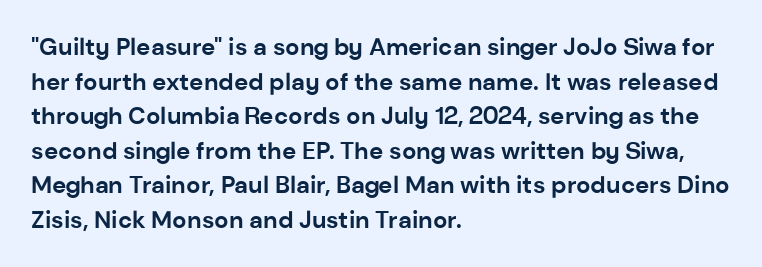
The image shows 24 px bold type, upright; set left-aligned, normal line spacing (1.44x), normal letter spacing, not underlined.
